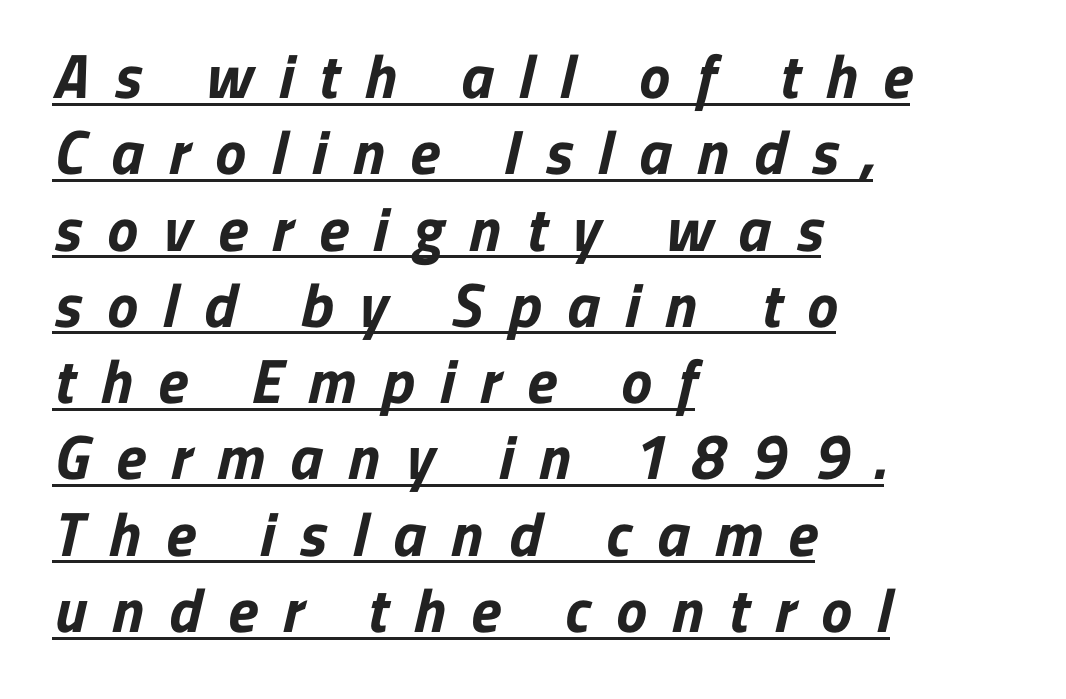
The string is rendered with underlining switched on. In terms of letterform style, serifs are entirely absent. The gaps between neighbouring characters are conspicuously large. Compared with an ordinary text face, these strokes are far heavier — a full bold. Alignment: flush left.
